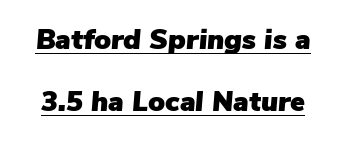
The image shows 28 px text type, italic (leaning right); set loose line spacing (2.22x), normal letter spacing, underlined; low stroke contrast and a medium x-height.
